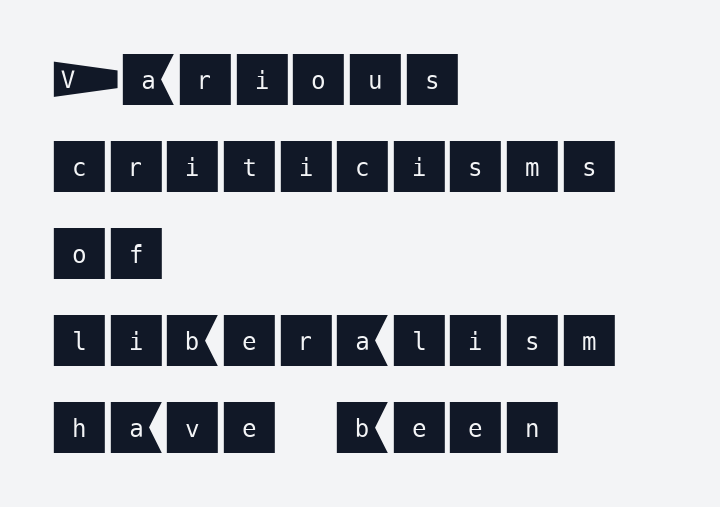
{"serif": "no", "italic": "no", "width": "normal", "stroke_contrast": "medium", "x_height": "large", "underline": "no", "align": "left", "line_spacing": "normal", "line_spacing_ratio": 1.5, "letter_spacing": "normal", "letter_spacing_em": 0.0, "glyph_px": 58}
